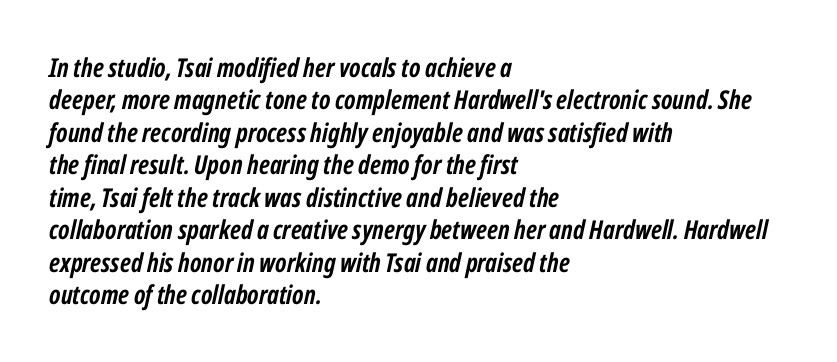
{"italic": "yes", "lean": "right", "slant_degrees": 12, "bold": "yes", "underline": "no", "align": "left", "line_spacing": "normal", "line_spacing_ratio": 1.25, "letter_spacing": "normal", "letter_spacing_em": 0.0, "glyph_px": 26}
